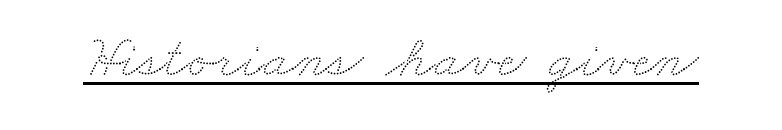
The image shows 59 px wide type; set normal letter spacing, underlined; low stroke contrast and a small x-height.
